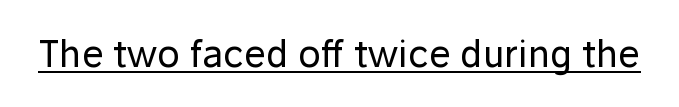
{"serif": "no", "italic": "no", "bold": "no", "weight": "regular", "width": "normal", "stroke_contrast": "low", "x_height": "medium", "monospaced": "no", "underline": "yes", "letter_spacing": "normal", "letter_spacing_em": 0.0, "glyph_px": 37}
